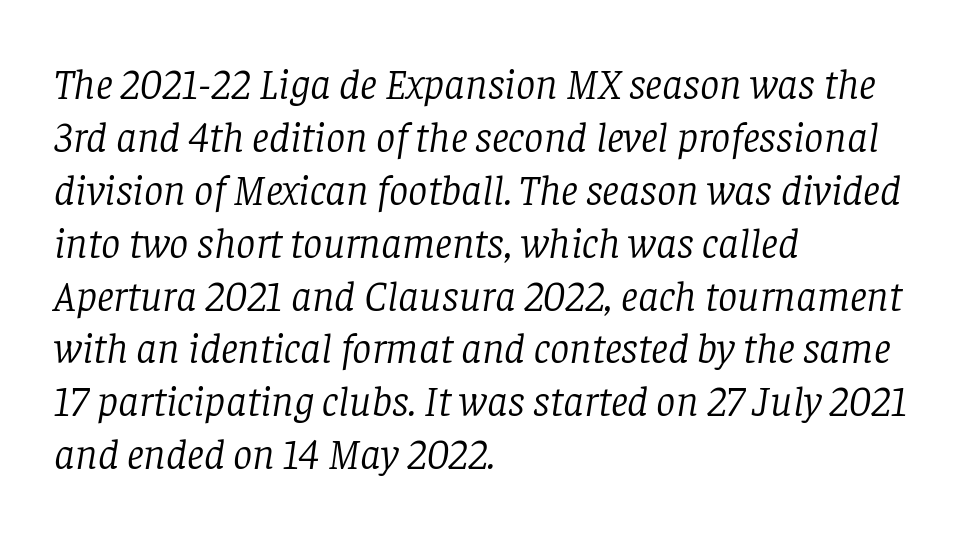
Regarding serifs, this sample has them. The typesetting does not lean heavy: it is not bold. The rendering uses natural spacing where letterforms have individual widths. Rendered with sloped, italic letterforms.
